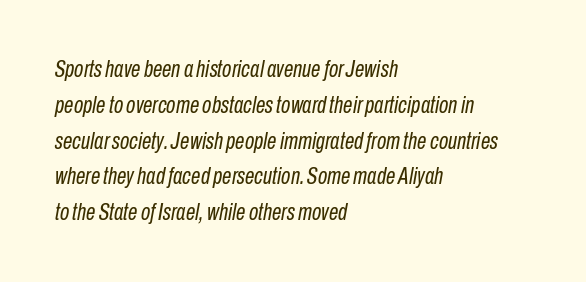
Q: Is the text bold? A: No.
Q: Is the text italic (slanted)? A: Yes, it leans right by about 10 degrees.
Q: Is the text underlined? A: No.
Q: How is the paragraph aligned? A: Left-aligned.
Q: Is the spacing between letters normal or unusually wide? A: Normal.
Q: Is the spacing between lines tight, normal or loose? A: Normal.
